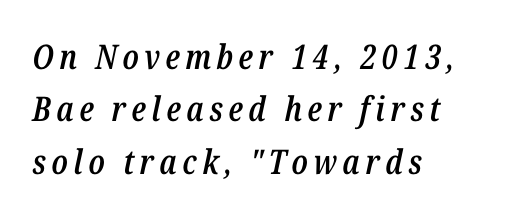
The image shows 34 px semibold, condensed type, italic (leaning right); set left-aligned, normal line spacing (1.54x), not underlined; low stroke contrast and a medium x-height.
